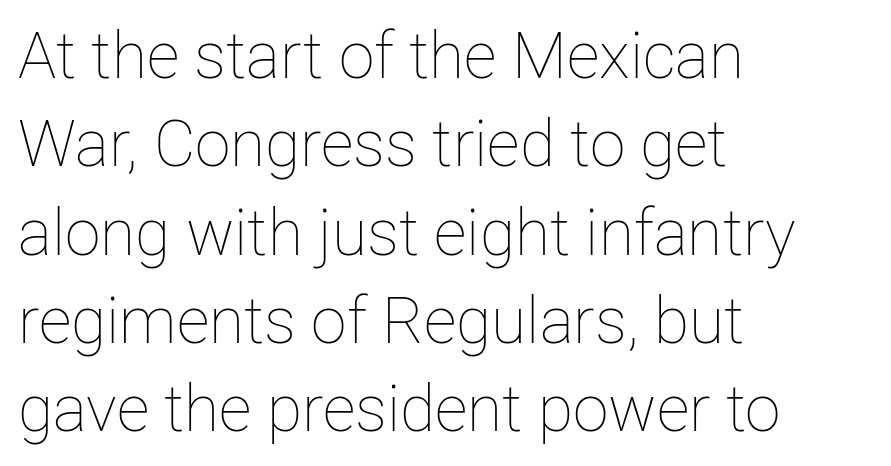
A roman cut, with each character standing at attention. Do the characters align in a grid? No, the font is proportional. Visually the block forms a straight wall on the left and a jagged coastline on the right. Is the type heavy? It reads as light-to-regular instead. One glance says typical: line gaps are just what's usual.
